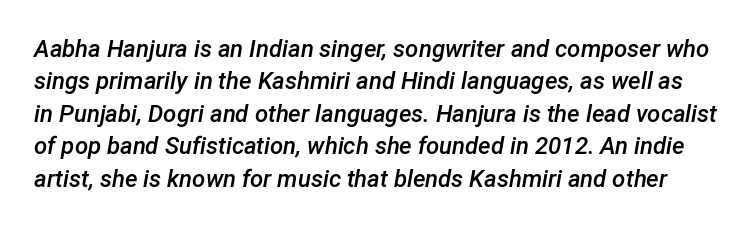
Q: Is the text bold? A: Semi-bold.
Q: Is the text italic (slanted)? A: Yes, it leans right by about 12 degrees.
Q: Is the text underlined? A: No.
Q: Is the spacing between letters normal or unusually wide? A: Normal.
Q: Is the spacing between lines tight, normal or loose? A: Normal.
